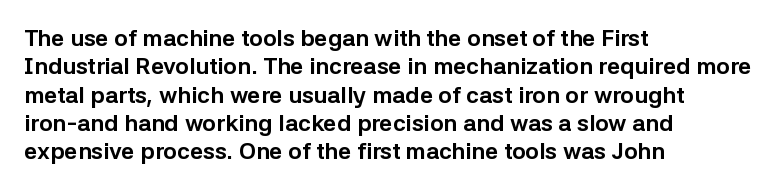
The image shows 23 px bold type, upright; set left-aligned, line spacing 1.23x, normal letter spacing, not underlined.
